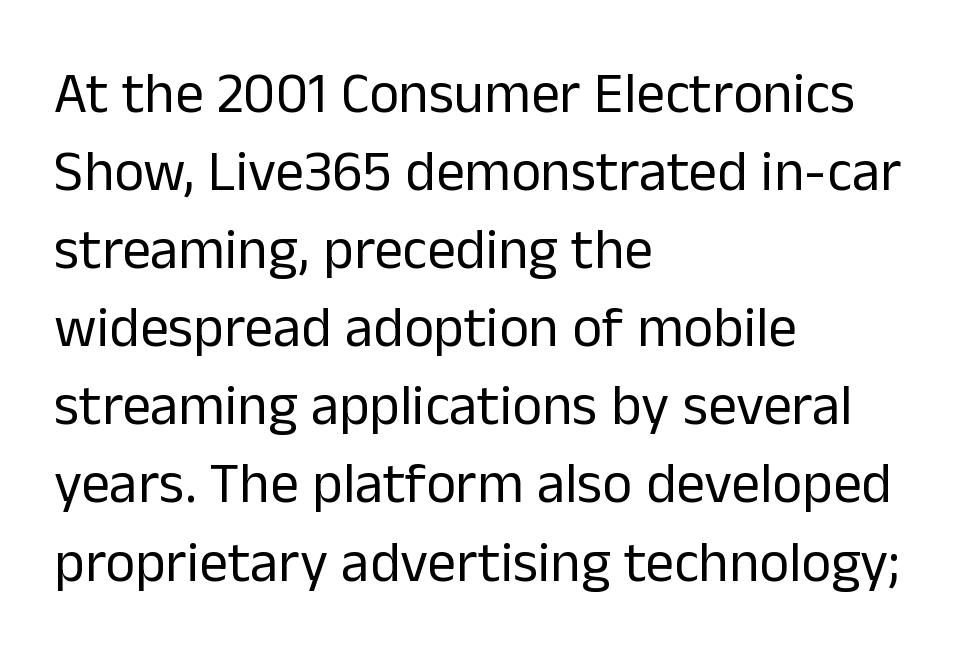
The paragraph has a hard left edge and a soft right edge. Does the lettering tilt? It doesn't — this is upright. If you measured baseline to baseline, you'd find a middling distance. A typesetter would call this proportional, since set widths differ per character.
